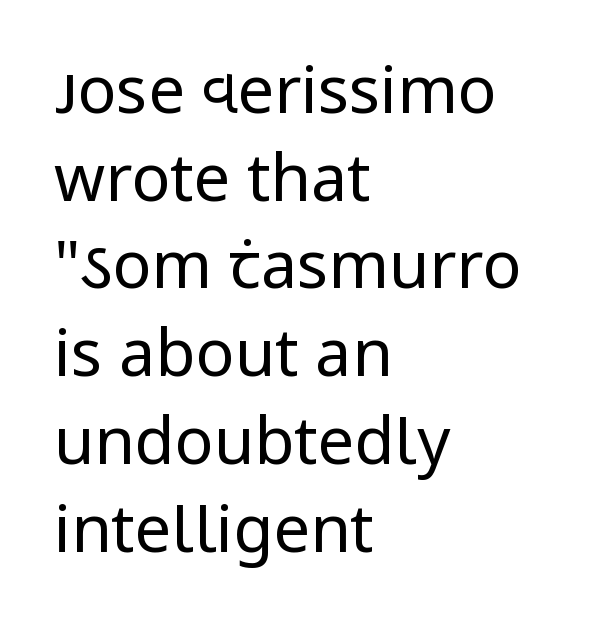
Q: Is the text bold? A: No.
Q: Is the text italic (slanted)? A: No, it is upright.
Q: Is the typeface a serif or a sans-serif typeface? A: Sans-serif.
Q: Is the text underlined? A: No.
Q: How is the paragraph aligned? A: Left-aligned.
Q: Is the spacing between letters normal or unusually wide? A: Normal.
Q: Is the spacing between lines tight, normal or loose? A: Normal.
Q: Width (condensed, normal, or wide)? A: Normal.
Q: Stroke contrast? A: Low.
Q: x-height? A: Medium.
Q: Monospaced? A: No.
